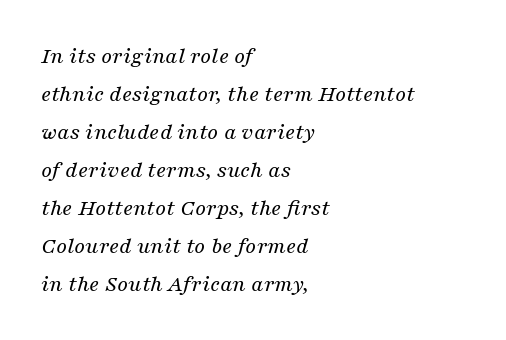
The passage shown is not underscored anywhere. The characters are drawn with everyday or finer stroke widths. The paragraph shown leans on its left margin. The leading is moderate, giving the passage an even texture.
